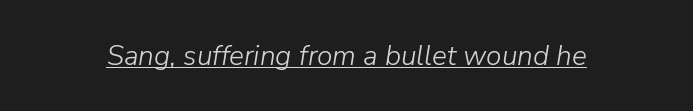
The image shows 28 px light type, italic (leaning right); set normal letter spacing, underlined; low stroke contrast and a medium x-height.
